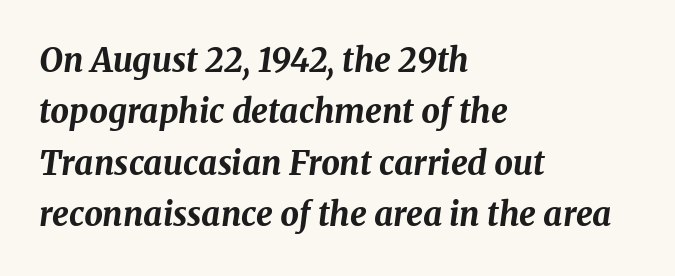
The image shows 33 px bold type, italic (leaning right); set left-aligned, normal line spacing (1.56x), normal letter spacing, not underlined; medium stroke contrast and a medium x-height.
